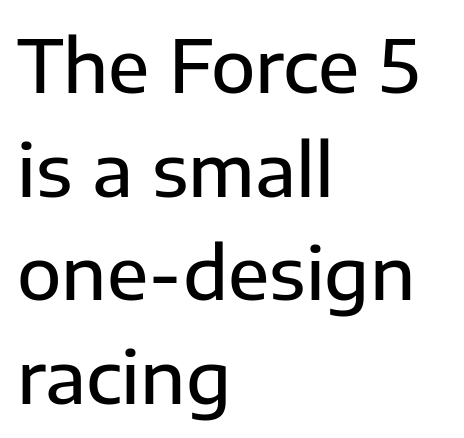
The image shows 73 px sans-serif type, upright; set left-aligned, normal line spacing (1.42x), normal letter spacing, not underlined; low stroke contrast and a medium x-height.
